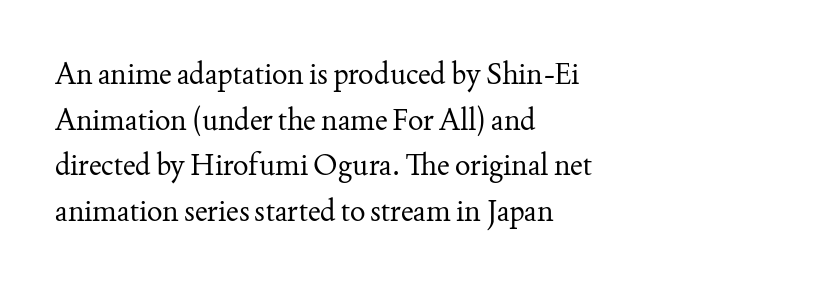
The line-height multiplier appears to be the usual default. The zone under the glyphs is completely vacant. Horizontally, the lines are justified to the leading edge only. Italic: no, the glyphs are upright roman. Regarding serifs, this sample has them.
